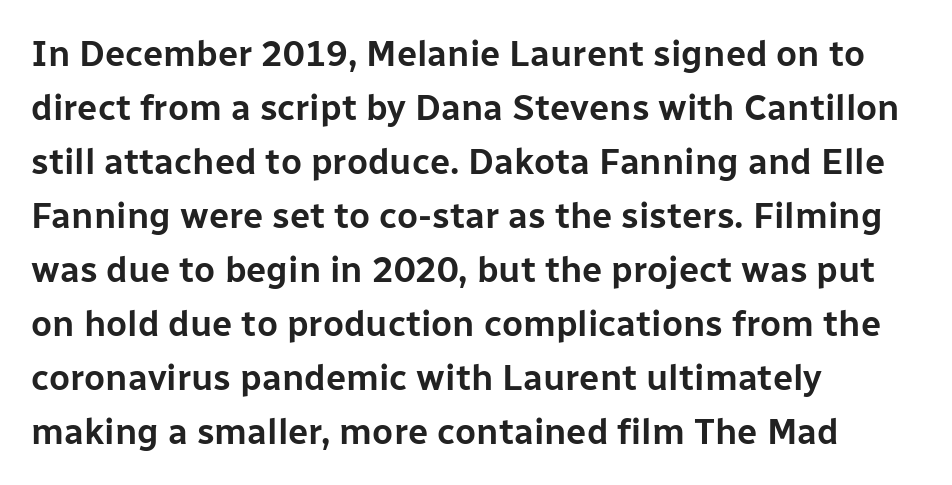
The image shows 36 px sans-serif type, upright; set left-aligned, normal line spacing (1.5x), normal letter spacing, not underlined; low stroke contrast and a medium x-height.
